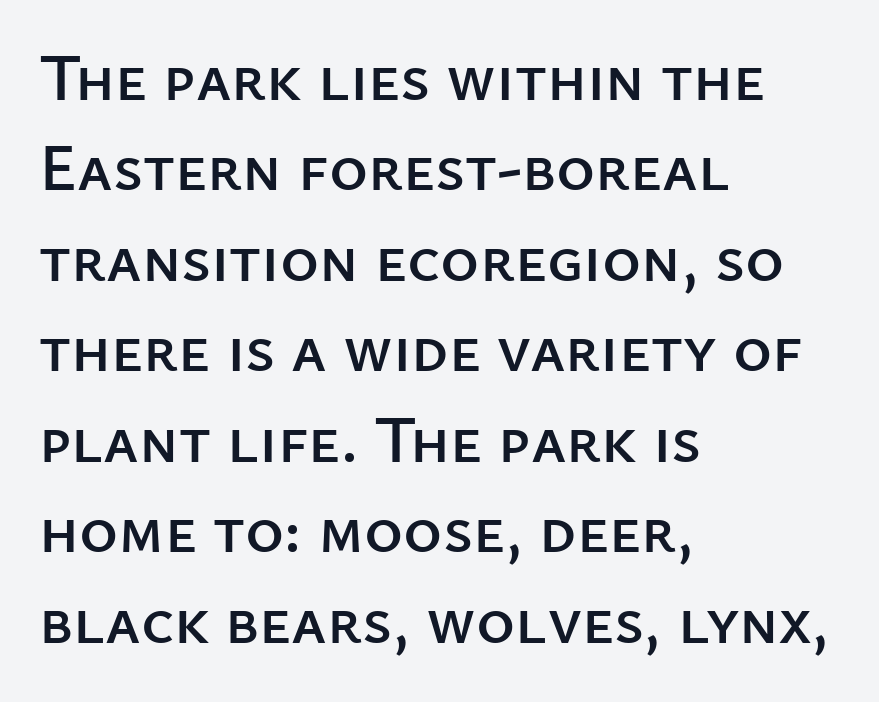
You could not count columns in this text — the font is proportionally spaced. The block of text has a typical density, with ordinary space between rows. Descender tails drop into unmarked territory. The passage is arranged the way most books set body copy — flush left.
